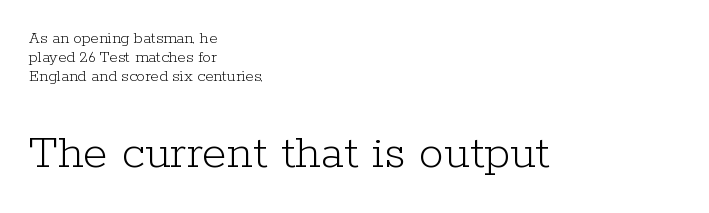
The image shows 50 px light serif type, upright; set left-aligned, tight line spacing (1.12x), normal letter spacing, not underlined; the second (bottom) block is 2.94x larger; low stroke contrast and a medium x-height.
